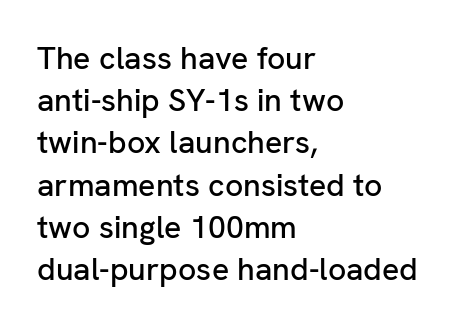
Each line starts at the same left margin while the right side varies. Ascenders rise straight up at ninety degrees. Each word holds together tightly as a unit, with standard inter-letter gaps. Quick note: interline space is typical.
